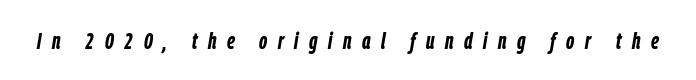
The image shows 24 px bold type, italic (leaning right); set unusually wide letter spacing (+0.44 em), not underlined.
